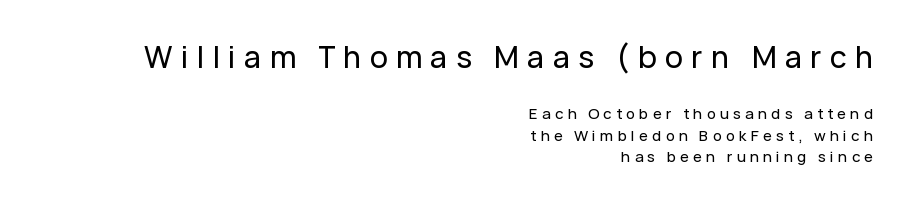
The image shows 30 px sans-serif type, upright; set right-aligned, normal line spacing (1.44x), unusually wide letter spacing (+0.28 em), not underlined; the first (top) block is 2.0x larger; low stroke contrast and a medium x-height.
